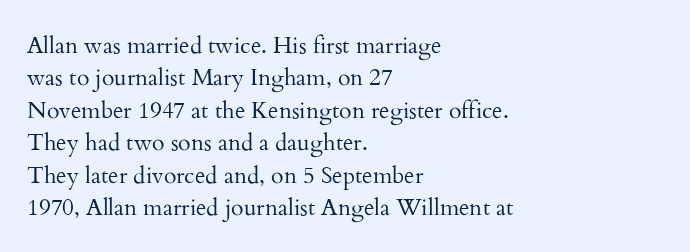
{"italic": "no", "bold": "no", "underline": "no", "align": "left", "line_spacing": "normal", "line_spacing_ratio": 1.41, "letter_spacing": "normal", "letter_spacing_em": 0.0, "glyph_px": 23}
